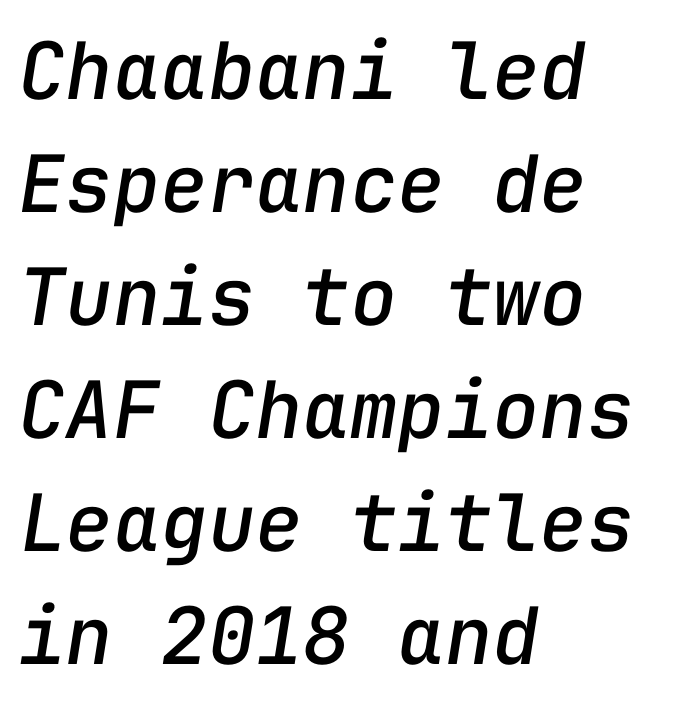
Q: Is the text italic (slanted)? A: Yes, it leans right by about 9 degrees.
Q: Is the text underlined? A: No.
Q: How is the paragraph aligned? A: Left-aligned.
Q: Is the spacing between letters normal or unusually wide? A: Normal.
Q: Is the spacing between lines tight, normal or loose? A: Normal.
Q: Width (condensed, normal, or wide)? A: Normal.
Q: Stroke contrast? A: Low.
Q: x-height? A: Medium.
Q: Monospaced? A: Yes.
